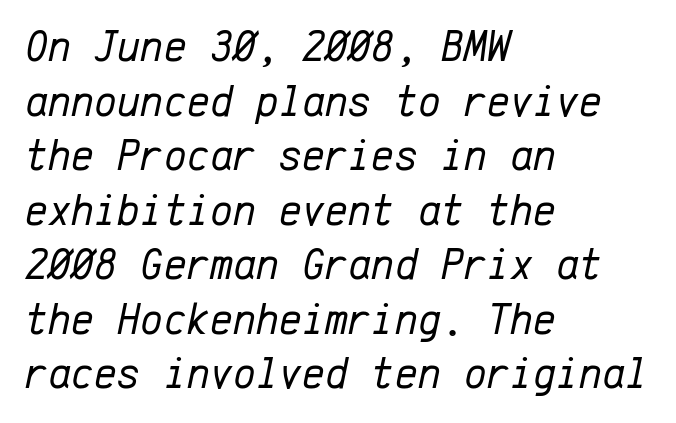
{"italic": "yes", "lean": "right", "slant_degrees": 12, "bold": "no", "weight": "regular", "width": "normal", "stroke_contrast": "low", "x_height": "medium", "monospaced": "yes", "underline": "no", "align": "left", "line_spacing_ratio": 1.24, "letter_spacing": "normal", "letter_spacing_em": 0.0, "glyph_px": 44}
